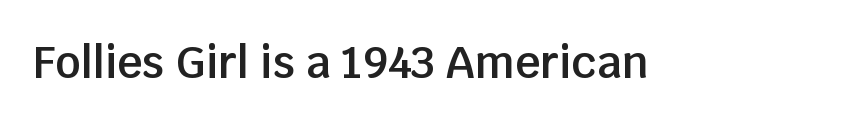
Rule under the text: the space is simply empty. This is the in-between weight designers call semibold or demi. Each letter keeps its own natural width here, so spacing adapts to shape. These lines are composed in type without serifs.
